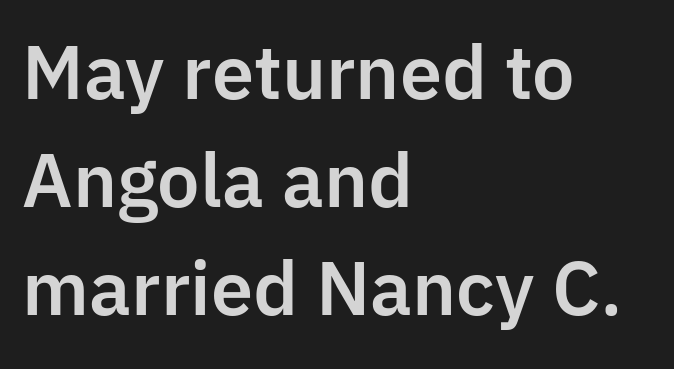
{"serif": "no", "italic": "no", "width": "normal", "stroke_contrast": "low", "x_height": "medium", "monospaced": "no", "underline": "no", "align": "left", "line_spacing": "normal", "line_spacing_ratio": 1.5, "letter_spacing": "normal", "letter_spacing_em": 0.0, "glyph_px": 72}
